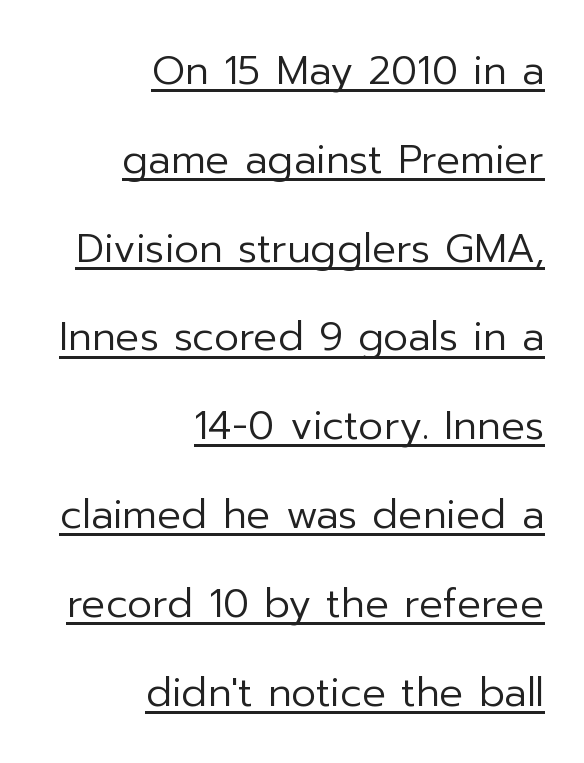
Q: Is the text bold? A: No.
Q: Is the text italic (slanted)? A: No, it is upright.
Q: Is the typeface a serif or a sans-serif typeface? A: Sans-serif.
Q: Is the text underlined? A: Yes.
Q: How is the paragraph aligned? A: Right-aligned.
Q: Is the spacing between letters normal or unusually wide? A: Normal.
Q: Is the spacing between lines tight, normal or loose? A: Loose.
Q: Width (condensed, normal, or wide)? A: Normal.
Q: Stroke contrast? A: Low.
Q: x-height? A: Medium.
Q: Monospaced? A: No.
